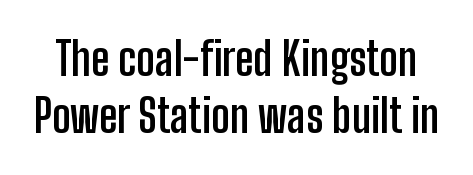
Descenders are the only things crossing below the line. Normally led — the rows are evenly, conventionally spaced. Is this a fixed-width face? No — the glyphs have proportional, varying widths. This sample uses an upright cut, with every glyph sitting square on the baseline.
